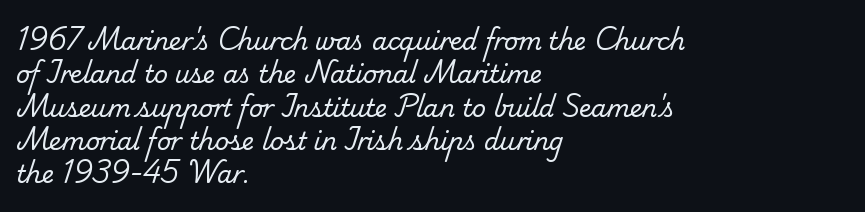
{"bold": "no", "underline": "no", "align": "left", "line_spacing": "normal", "line_spacing_ratio": 1.39, "letter_spacing": "normal", "letter_spacing_em": 0.0, "glyph_px": 24}
